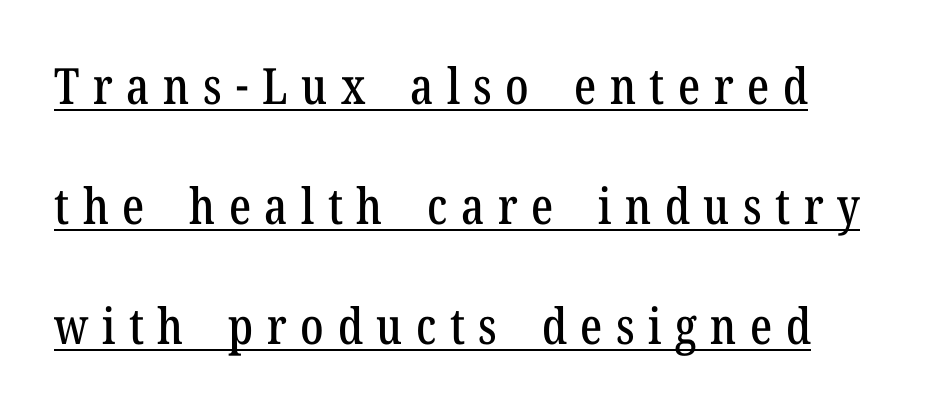
Q: Is the text italic (slanted)? A: No, it is upright.
Q: Is the typeface a serif or a sans-serif typeface? A: Serif.
Q: Is the text underlined? A: Yes.
Q: How is the paragraph aligned? A: Left-aligned.
Q: Is the spacing between letters normal or unusually wide? A: Unusually wide.
Q: Is the spacing between lines tight, normal or loose? A: Loose.
Q: Width (condensed, normal, or wide)? A: Condensed.
Q: Stroke contrast? A: Low.
Q: x-height? A: Medium.
Q: Monospaced? A: No.
